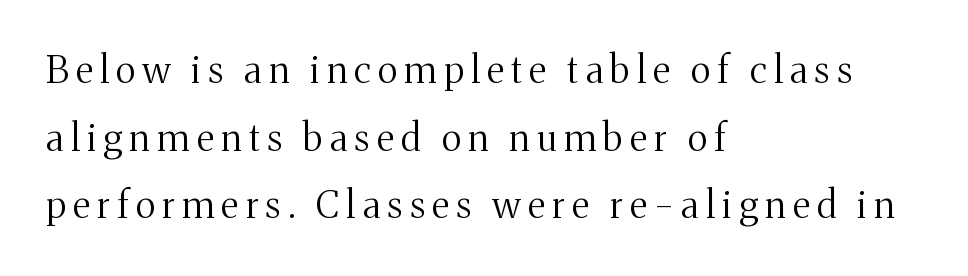
Horizontally, the lines are justified to the leading edge only. Stems and bowls with no extra thickness — not bold. The baseline area is clear. Small tapered or slab feet sit at the stroke ends, so this counts as serif. Varying glyph widths throughout — classic text-font behaviour.
